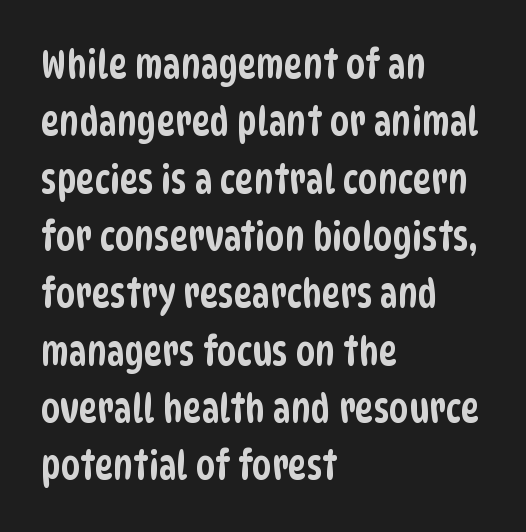
The image shows 39 px condensed sans-serif type; set left-aligned, normal line spacing (1.47x), normal letter spacing, not underlined; low stroke contrast and a large x-height.
